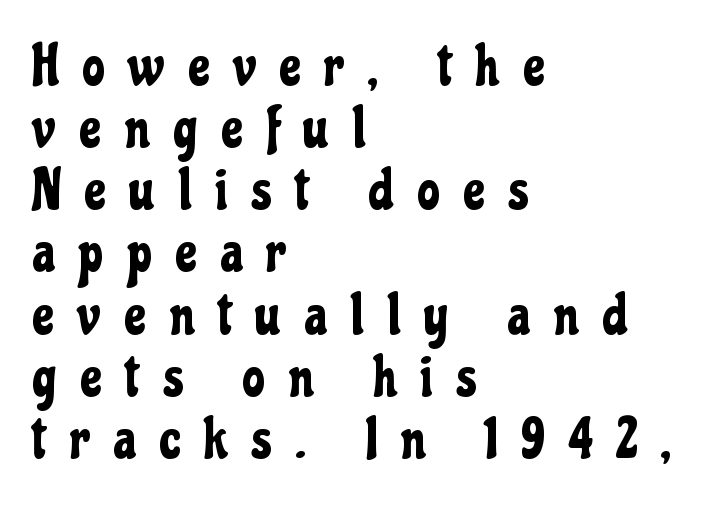
Descenders hang freely into open space. A sans-serif font was chosen for this passage. The designer dialed line spacing down below the default. Typeset ragged right — the left edge is the straight one. This is roman type, the default non-slanted kind.
